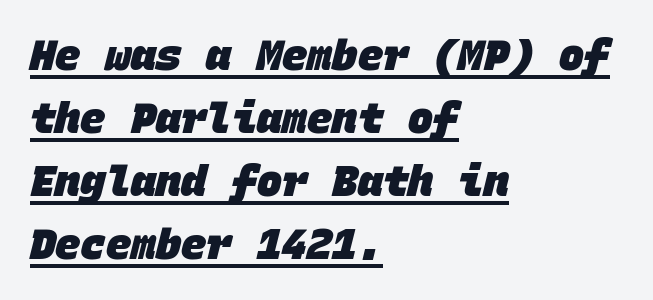
Q: Is the text bold? A: Yes.
Q: Is the typeface a serif or a sans-serif typeface? A: Sans-serif.
Q: Is the text underlined? A: Yes.
Q: How is the paragraph aligned? A: Left-aligned.
Q: Is the spacing between letters normal or unusually wide? A: Normal.
Q: Is the spacing between lines tight, normal or loose? A: Normal.
Q: Width (condensed, normal, or wide)? A: Normal.
Q: Stroke contrast? A: Low.
Q: x-height? A: Large.
Q: Monospaced? A: Yes.
